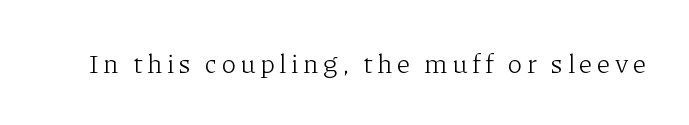
Q: Is the text bold? A: No.
Q: Is the text italic (slanted)? A: No, it is upright.
Q: Is the text underlined? A: No.
